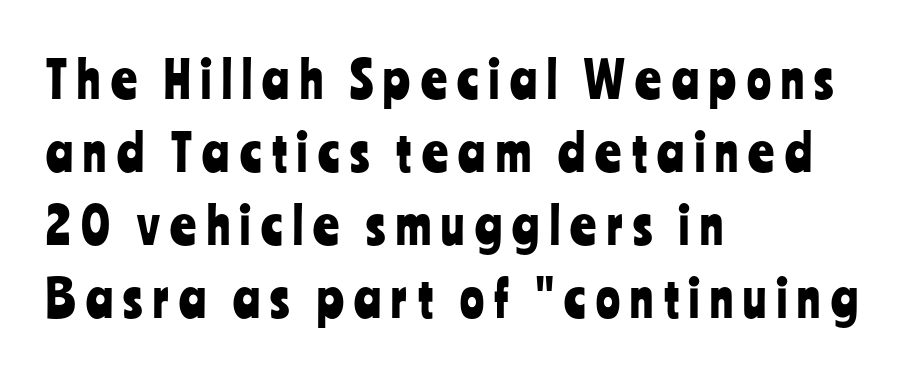
{"serif": "no", "italic": "no", "width": "condensed", "stroke_contrast": "low", "x_height": "medium", "monospaced": "no", "underline": "no", "align": "left", "line_spacing": "normal", "line_spacing_ratio": 1.46, "letter_spacing": "wide", "letter_spacing_em": 0.21, "glyph_px": 50}
